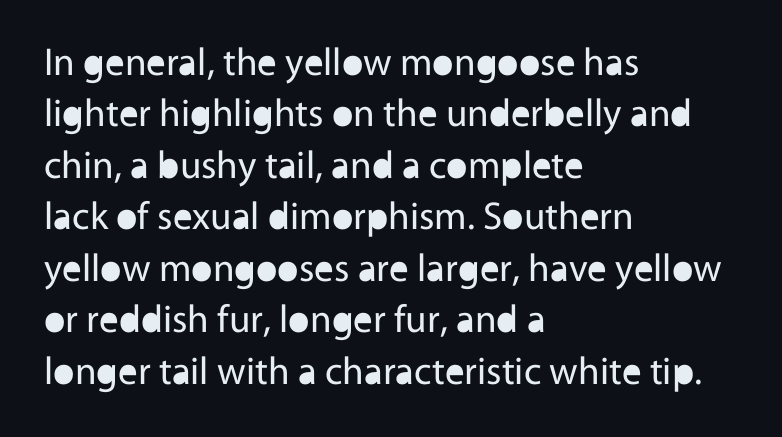
The lettering stays uniformly vertical, giving the passage a roman look. Note the varied advance widths — an 'i' is clearly narrower than an 'm'. Compared with typical body copy, the letter spacing here is the same. The block of text has a typical density, with ordinary space between rows.
